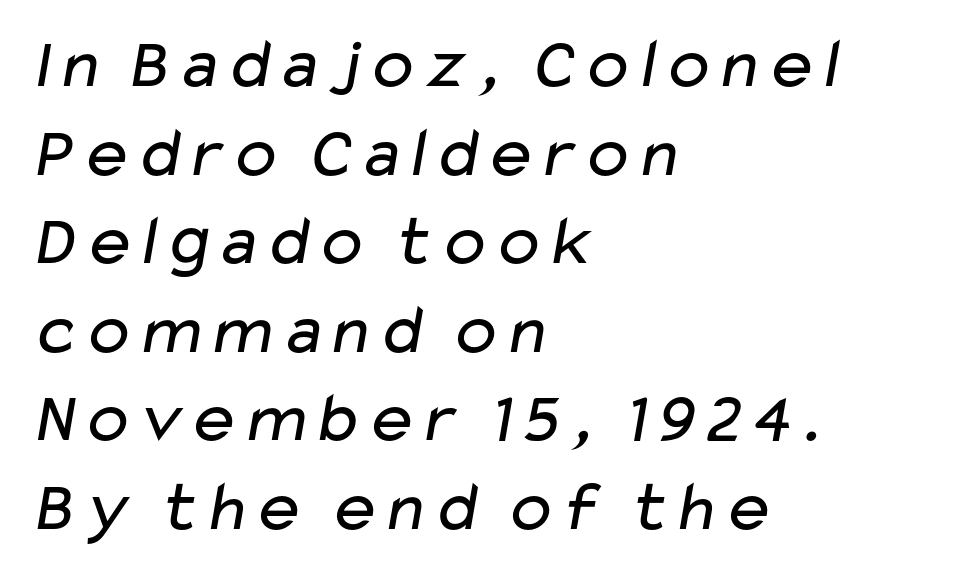
The image shows 72 px regular-weight, wide sans-serif type; set left-aligned, line spacing 1.23x, normal letter spacing, not underlined; low stroke contrast and a medium x-height.
